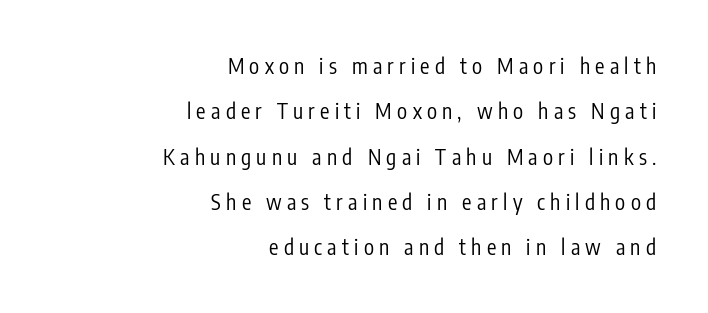
The image shows 21 px text type, upright; set right-aligned, loose line spacing (2.16x), unusually wide letter spacing (+0.25 em), not underlined.
